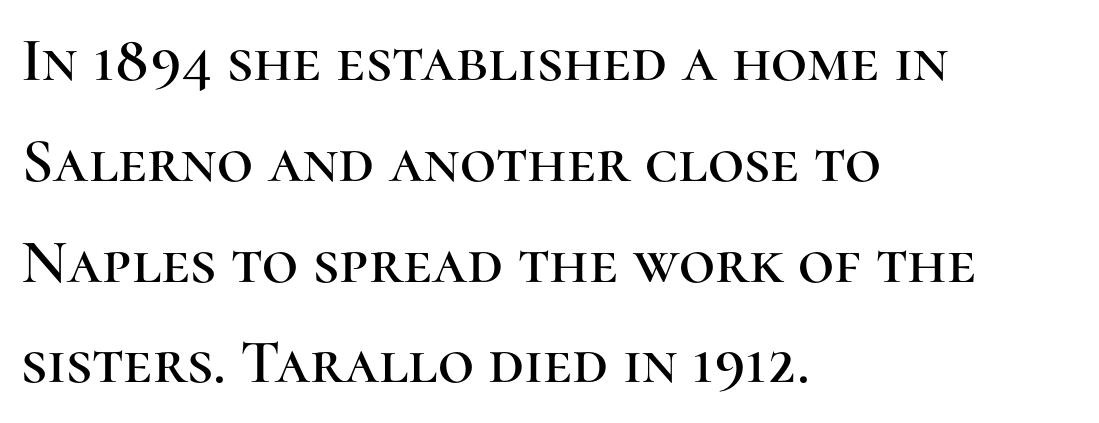
Q: Is the text italic (slanted)? A: No, it is upright.
Q: Is the typeface a serif or a sans-serif typeface? A: Serif.
Q: Is the text underlined? A: No.
Q: How is the paragraph aligned? A: Left-aligned.
Q: Is the spacing between letters normal or unusually wide? A: Normal.
Q: Is the spacing between lines tight, normal or loose? A: Normal.
Q: Width (condensed, normal, or wide)? A: Normal.
Q: Stroke contrast? A: High.
Q: x-height? A: Medium.
Q: Monospaced? A: No.
